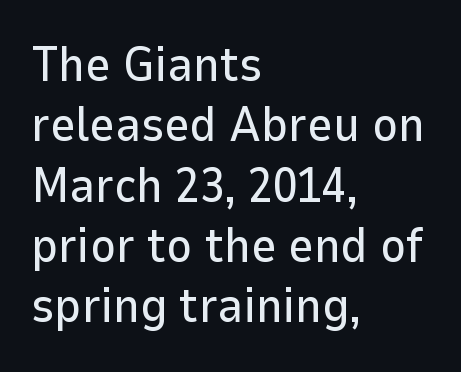
Letter spacing: default. Varying glyph widths throughout — classic text-font behaviour. No italicization has been applied; the sample stays upright. A bare baseline throughout the passage.
